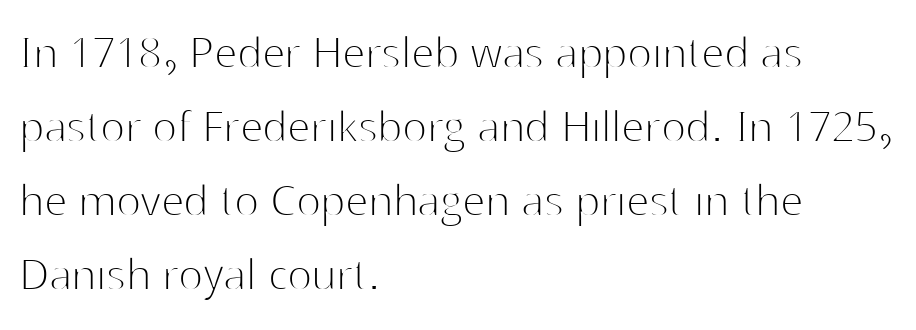
{"serif": "no", "italic": "no", "bold": "no", "weight": "thin", "width": "normal", "stroke_contrast": "high", "x_height": "medium", "monospaced": "no", "underline": "no", "align": "left", "line_spacing": "normal", "line_spacing_ratio": 1.42, "letter_spacing": "normal", "letter_spacing_em": 0.0, "glyph_px": 52}
